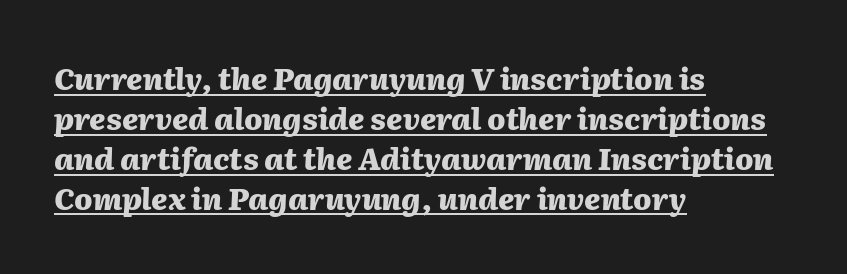
Vertical spacing — default. Character widths vary here, with narrow letters taking less room than wide ones. Line beginnings align vertically; line endings do not. The glyphs are accompanied by a horizontal stroke just below them. How are the letters spaced? Ordinarily, with no added tracking. The lettering tilts uniformly, giving the passage an italic look.
